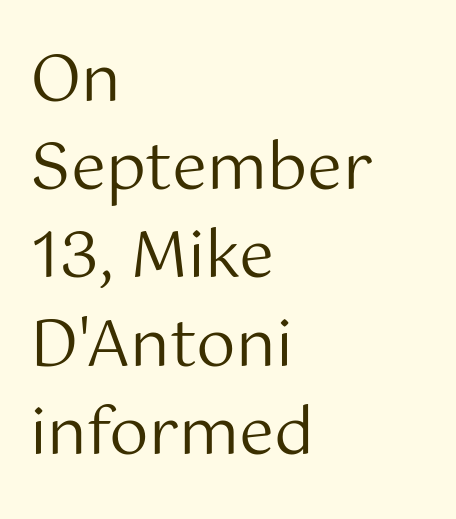
The image shows 63 px regular-weight sans-serif type, upright; set left-aligned, normal line spacing (1.4x), normal letter spacing, not underlined; medium stroke contrast and a medium x-height.
